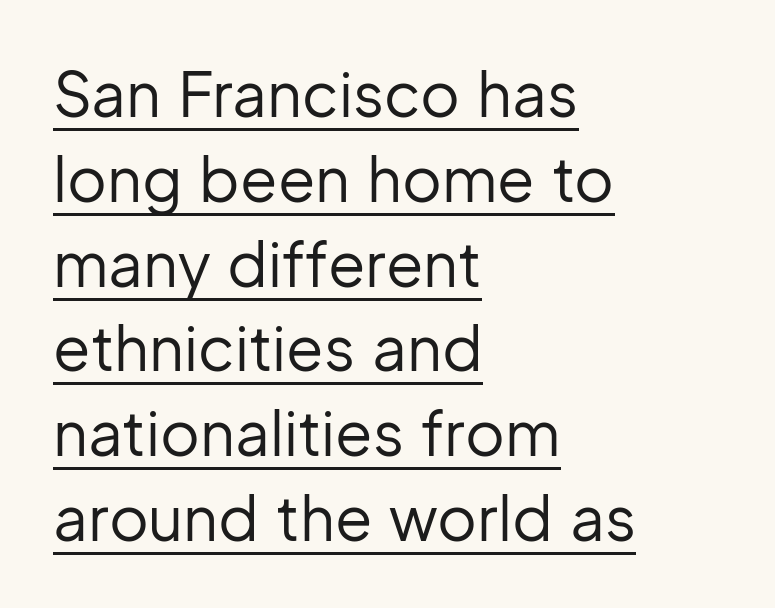
Q: Is the text bold? A: No.
Q: Is the text italic (slanted)? A: No, it is upright.
Q: Is the typeface a serif or a sans-serif typeface? A: Sans-serif.
Q: Is the text underlined? A: Yes.
Q: How is the paragraph aligned? A: Left-aligned.
Q: Is the spacing between letters normal or unusually wide? A: Normal.
Q: Is the spacing between lines tight, normal or loose? A: Normal.
Q: Width (condensed, normal, or wide)? A: Normal.
Q: Stroke contrast? A: Low.
Q: x-height? A: Medium.
Q: Monospaced? A: No.
